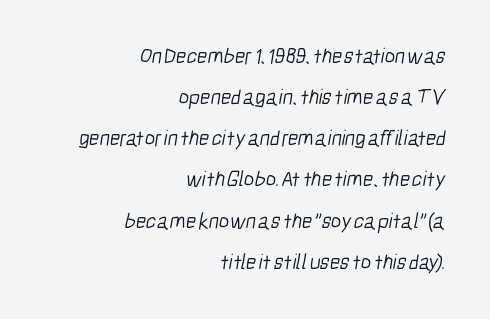
{"bold": "no", "underline": "no", "align": "right", "line_spacing_ratio": 1.87, "letter_spacing": "normal", "letter_spacing_em": 0.0, "glyph_px": 22}
